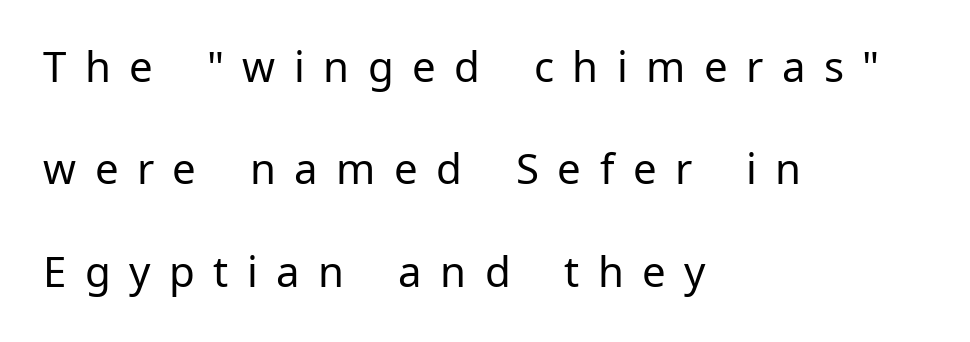
Looks like regular typesetting: each glyph gets only the width it needs. Letters have the restrained weight of plain body copy at most. The horizontal fit of the characters is loose and conspicuously gappy. In terms of letterform style, serifs are entirely absent.
